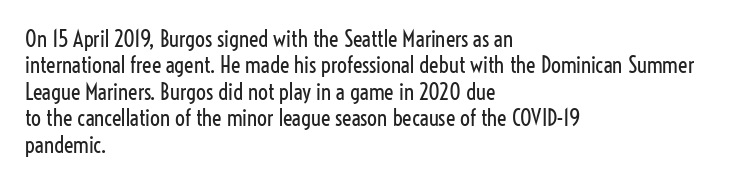
{"italic": "no", "bold": "no", "underline": "no", "align": "left", "line_spacing_ratio": 1.2, "letter_spacing": "normal", "letter_spacing_em": 0.0, "glyph_px": 22}
